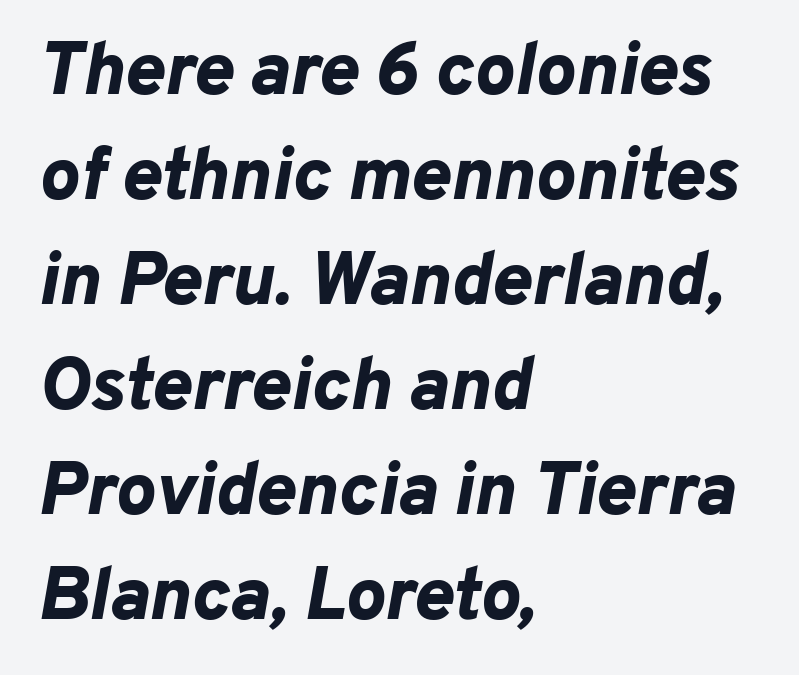
Horizontal alignment here is leftward, the default for most running prose. This sample has the flowing, uneven cadence of proportional lettering. On the weight axis this lands at bold, roughly 700. The horizontal fit of the characters is conventional and even. These lines sit exactly where default settings would place them. The space beneath each line is pristine and unruled.
